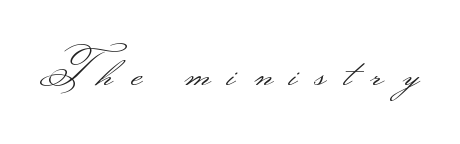
The space directly below the letters is spotless. Varying glyph widths throughout — classic text-font behaviour. Typographically, this falls in the sans-serif category. This sample uses expanded letter spacing, leaving extra air between glyphs. On a weight scale, this lands at 450 or below.
